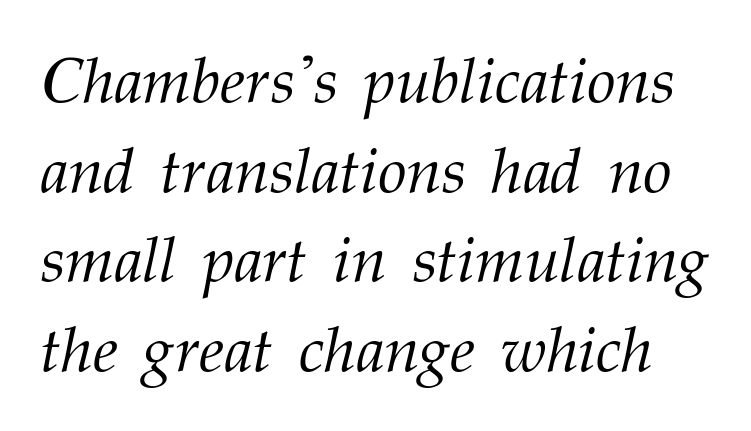
{"serif": "yes", "italic": "yes", "lean": "right", "slant_degrees": 12, "bold": "no", "weight": "light", "width": "normal", "stroke_contrast": "medium", "x_height": "medium", "monospaced": "no", "underline": "no", "line_spacing": "normal", "line_spacing_ratio": 1.38, "letter_spacing": "normal", "letter_spacing_em": 0.0, "glyph_px": 65}
